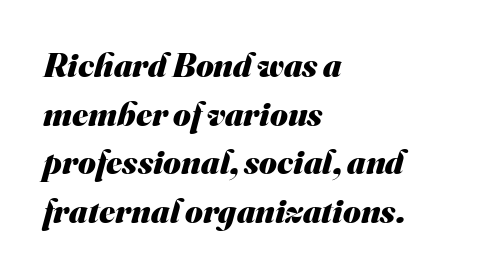
The image shows 34 px heavy sans-serif type; set left-aligned, normal line spacing (1.43x), normal letter spacing, not underlined; medium stroke contrast and a small x-height.
